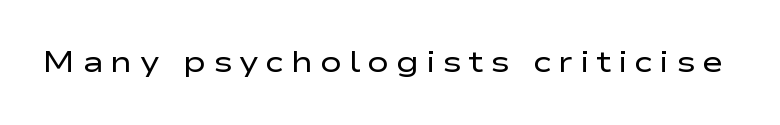
The image shows 29 px regular-weight, wide sans-serif type, upright; set unusually wide letter spacing (+0.24 em), not underlined; low stroke contrast and a medium x-height.
